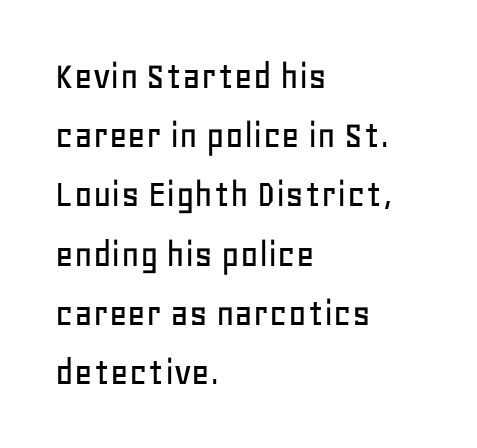
The image shows 40 px sans-serif type, upright; set left-aligned, normal line spacing (1.48x), normal letter spacing, not underlined; low stroke contrast and a large x-height.
